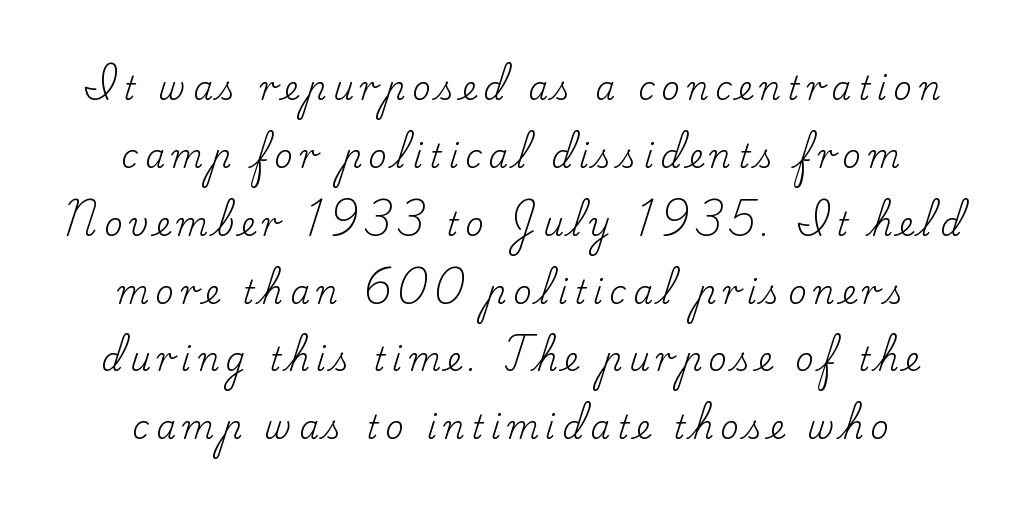
The image shows 32 px regular-weight serif type; set centered, loose line spacing (2.12x), unusually wide letter spacing (+0.21 em), not underlined; low stroke contrast and a small x-height.
